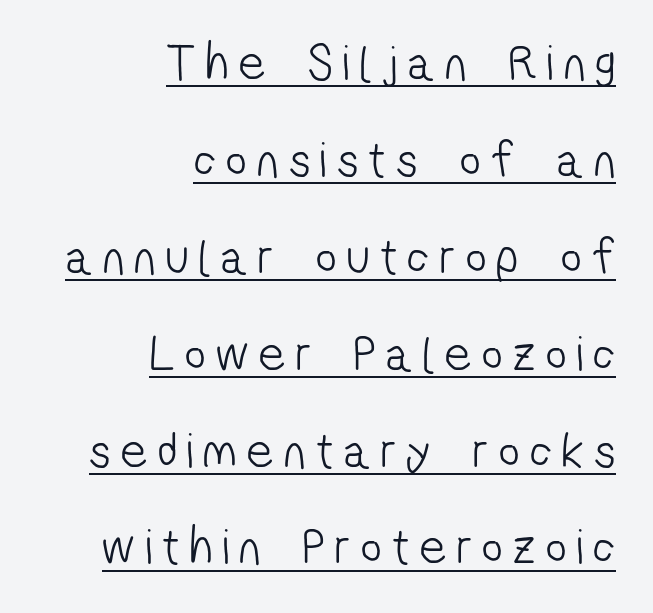
{"serif": "no", "bold": "no", "weight": "light", "width": "condensed", "stroke_contrast": "low", "x_height": "medium", "monospaced": "no", "underline": "yes", "align": "right", "line_spacing": "loose", "line_spacing_ratio": 1.9, "letter_spacing": "wide", "letter_spacing_em": 0.21, "glyph_px": 51}
